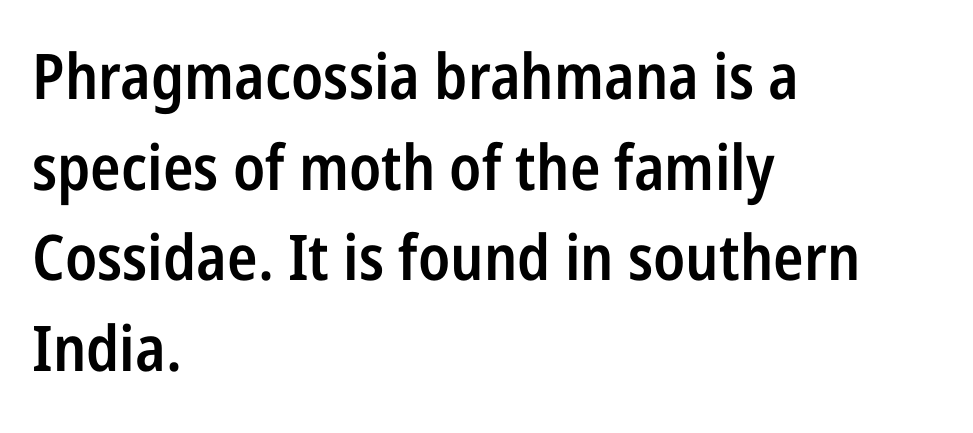
The image shows 63 px semibold, condensed sans-serif type, upright; set left-aligned, normal line spacing (1.44x), normal letter spacing, not underlined; low stroke contrast and a medium x-height.
